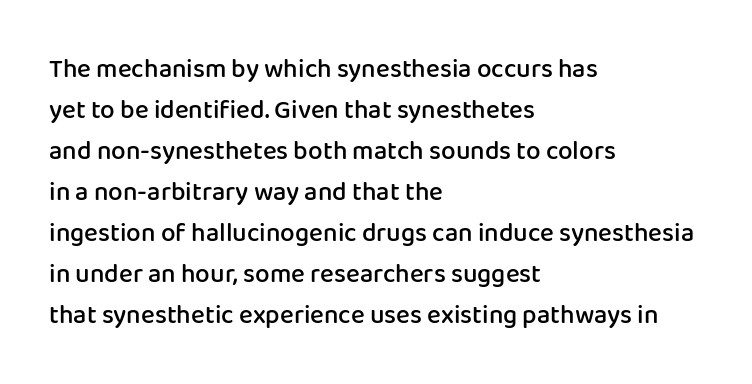
{"italic": "no", "bold": "semi", "underline": "no", "align": "left", "line_spacing": "normal", "line_spacing_ratio": 1.58, "letter_spacing": "normal", "letter_spacing_em": 0.0, "glyph_px": 26}
